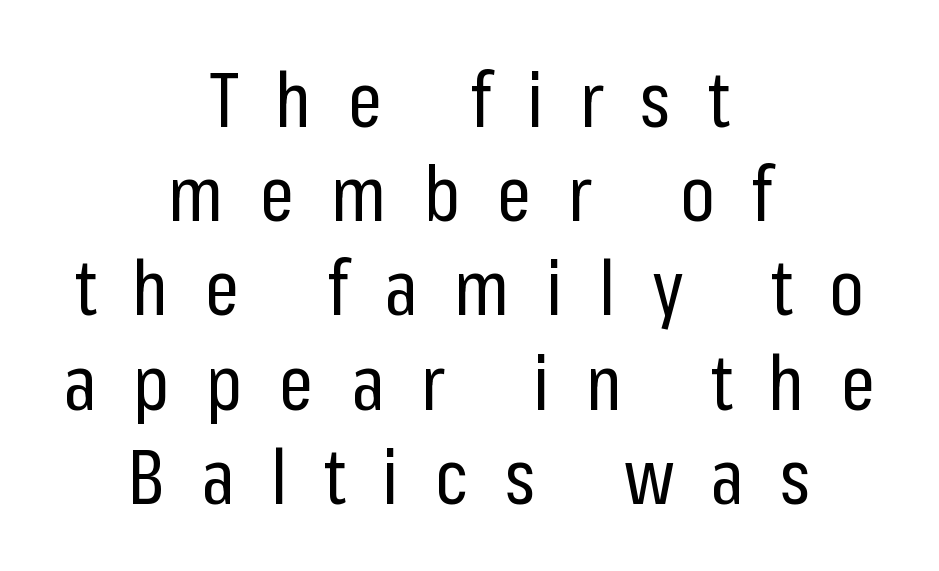
Q: Is the text bold? A: No.
Q: Is the text italic (slanted)? A: No, it is upright.
Q: Is the typeface a serif or a sans-serif typeface? A: Sans-serif.
Q: Is the text underlined? A: No.
Q: How is the paragraph aligned? A: Centered.
Q: Is the spacing between letters normal or unusually wide? A: Unusually wide.
Q: Width (condensed, normal, or wide)? A: Condensed.
Q: Stroke contrast? A: Low.
Q: x-height? A: Medium.
Q: Monospaced? A: No.
